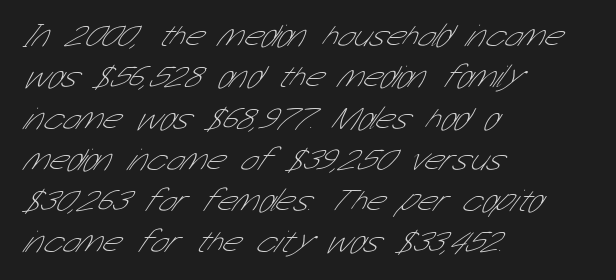
{"serif": "no", "bold": "no", "weight": "thin", "width": "condensed", "stroke_contrast": "low", "x_height": "medium", "monospaced": "no", "underline": "no", "align": "left", "line_spacing": "normal", "line_spacing_ratio": 1.29, "letter_spacing": "normal", "letter_spacing_em": 0.0, "glyph_px": 32}
